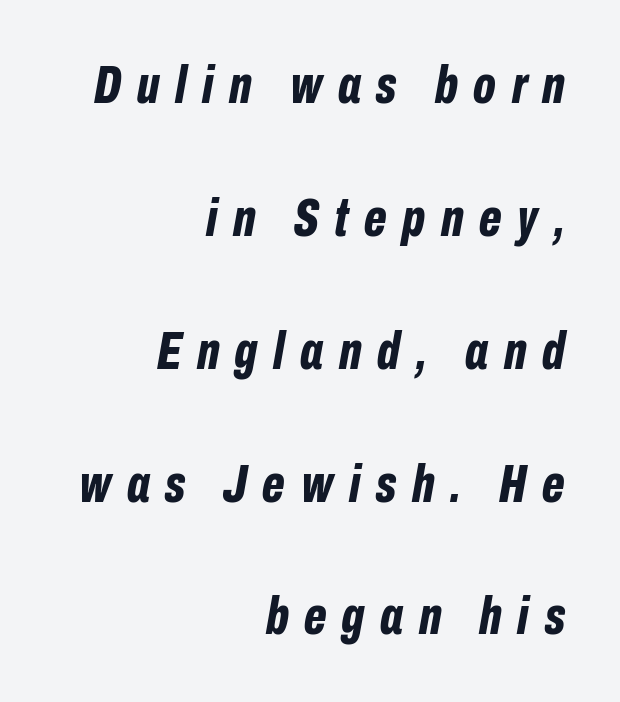
The vertical gap from one line to the next is large. Stroke thickness is high; the sample reads as a true bold. Is this a fixed-width face? No — the glyphs have proportional, varying widths. Right-aligned paragraph, ragged on the left. The gaps between neighbouring characters are conspicuously large. There's an unmistakable incline to the writing here.
